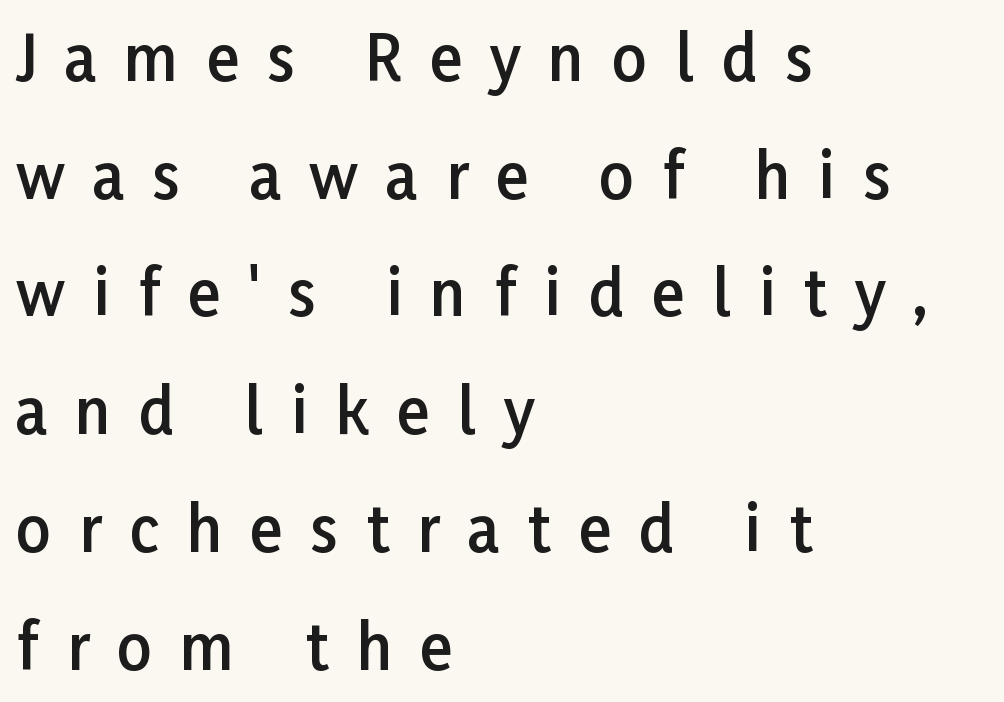
Q: Is the text bold? A: Semi-bold.
Q: Is the text italic (slanted)? A: No, it is upright.
Q: Is the typeface a serif or a sans-serif typeface? A: Sans-serif.
Q: Is the text underlined? A: No.
Q: How is the paragraph aligned? A: Left-aligned.
Q: Is the spacing between letters normal or unusually wide? A: Unusually wide.
Q: Is the spacing between lines tight, normal or loose? A: Loose.
Q: Width (condensed, normal, or wide)? A: Normal.
Q: Stroke contrast? A: Low.
Q: x-height? A: Medium.
Q: Monospaced? A: No.
